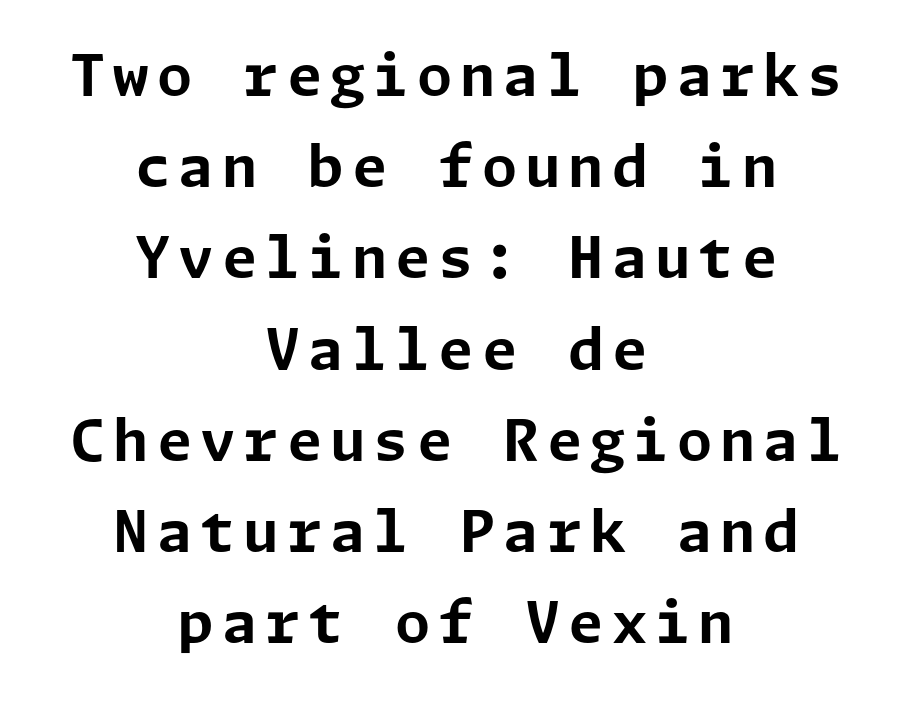
{"serif": "no", "italic": "no", "bold": "yes", "weight": "bold", "width": "normal", "stroke_contrast": "low", "x_height": "medium", "underline": "no", "align": "center", "line_spacing": "normal", "line_spacing_ratio": 1.6, "glyph_px": 57}
